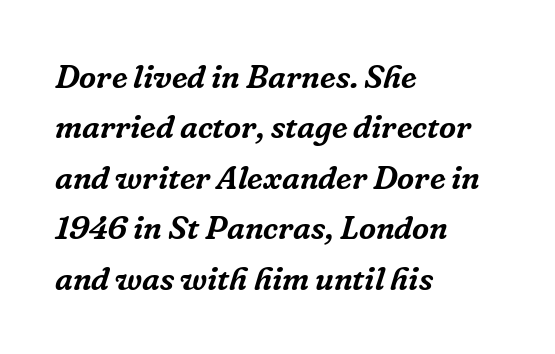
{"serif": "yes", "italic": "yes", "lean": "right", "slant_degrees": 16, "width": "normal", "stroke_contrast": "low", "x_height": "medium", "monospaced": "no", "underline": "no", "align": "left", "line_spacing": "normal", "line_spacing_ratio": 1.53, "letter_spacing": "normal", "letter_spacing_em": 0.0, "glyph_px": 33}
